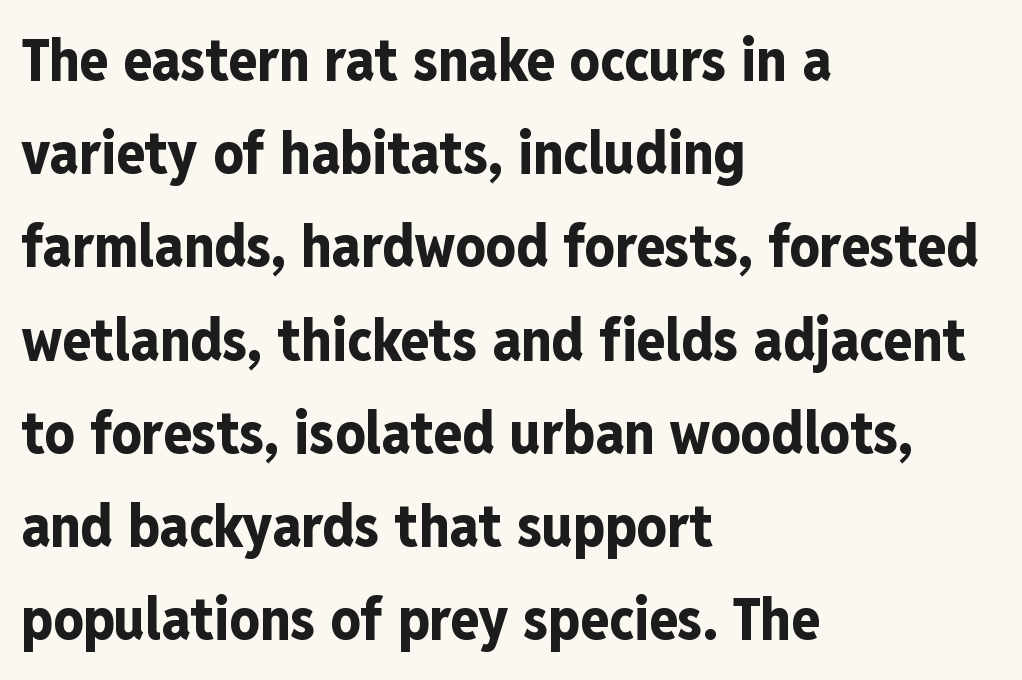
Q: Is the text bold? A: Yes.
Q: Is the text italic (slanted)? A: No, it is upright.
Q: Is the typeface a serif or a sans-serif typeface? A: Sans-serif.
Q: Is the text underlined? A: No.
Q: How is the paragraph aligned? A: Left-aligned.
Q: Is the spacing between letters normal or unusually wide? A: Normal.
Q: Is the spacing between lines tight, normal or loose? A: Normal.
Q: Width (condensed, normal, or wide)? A: Condensed.
Q: Stroke contrast? A: Low.
Q: x-height? A: Medium.
Q: Monospaced? A: No.
